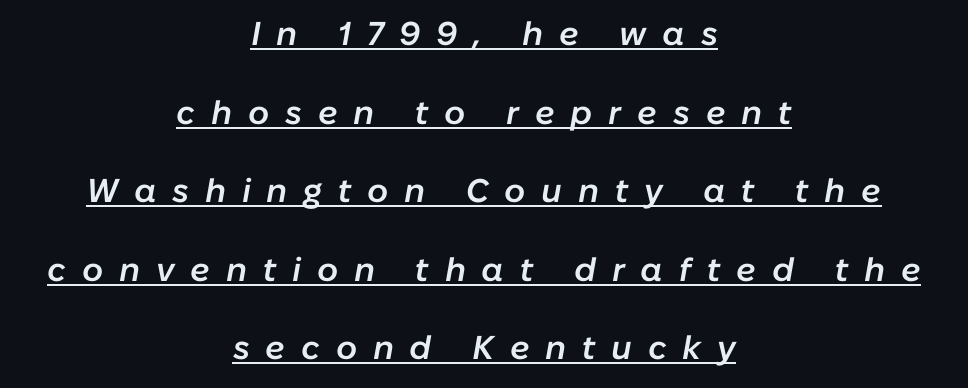
A typesetter would call this heavily tracked-out type. What's the leading like? Stretched, with rows far apart. A bit beefed up — I'd call it semibold rather than bold. This is oblique type, the kind used for emphasis or titles. A typesetter would call this proportional, since set widths differ per character. What decoration does the sample have? An underline.
